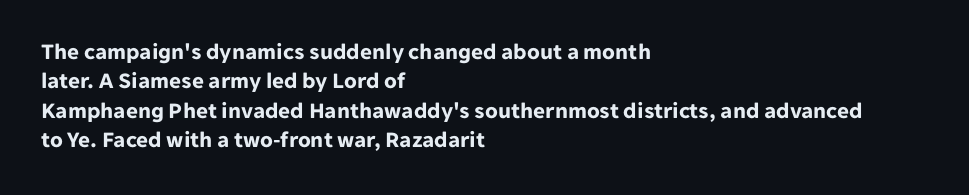
The image shows 23 px bold type, upright; set left-aligned, normal line spacing (1.28x), normal letter spacing, not underlined.
